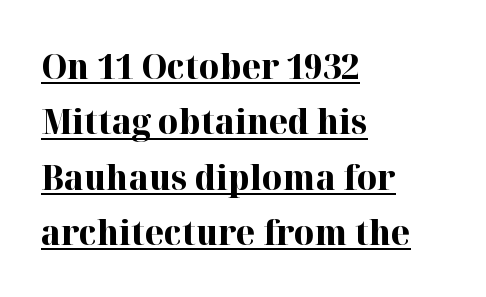
Note: serifs present on the glyphs. Does the weight exceed regular? Yes, all the way to bold. A typesetter would call this proportional, since set widths differ per character. Observe the ordinary spacing: letters are neighbours, not strangers. These lines are set flush left with a ragged right edge.
